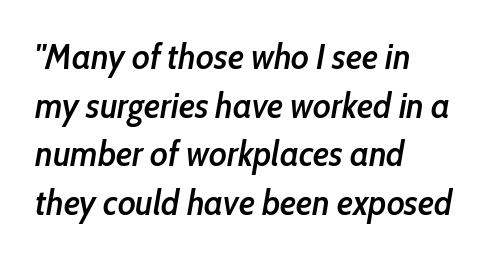
The image shows 35 px semibold, condensed type, italic (leaning right); set left-aligned, normal line spacing (1.39x), normal letter spacing, not underlined; low stroke contrast and a medium x-height.
